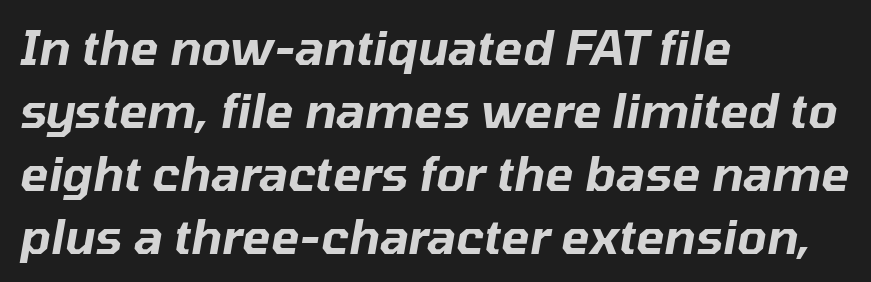
The image shows 47 px text type, italic (leaning right); set left-aligned, normal line spacing (1.34x), normal letter spacing, not underlined; low stroke contrast and a medium x-height.
